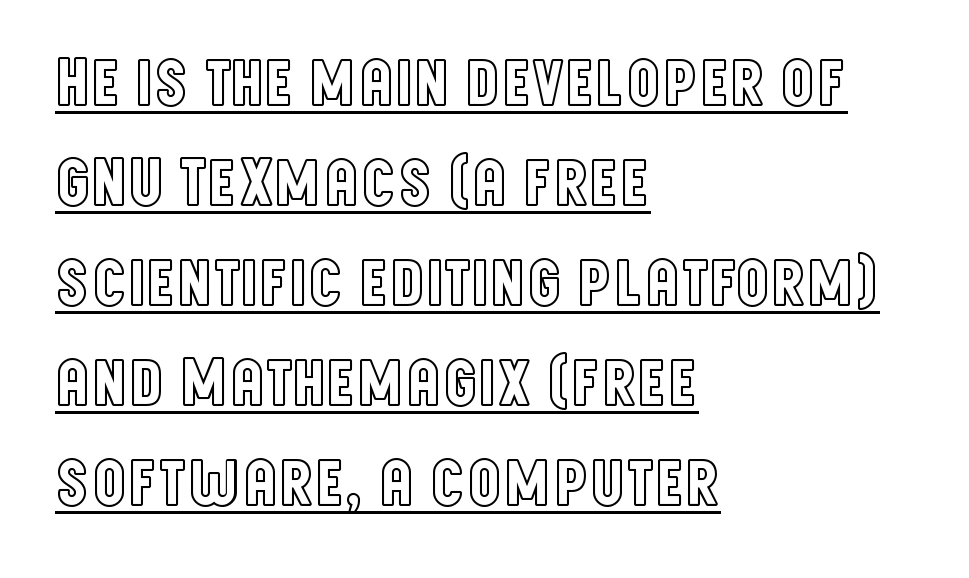
Q: Is the text italic (slanted)? A: No, it is upright.
Q: Is the text underlined? A: Yes.
Q: How is the paragraph aligned? A: Left-aligned.
Q: Is the spacing between letters normal or unusually wide? A: Normal.
Q: Is the spacing between lines tight, normal or loose? A: Normal.
Q: Width (condensed, normal, or wide)? A: Condensed.
Q: x-height? A: Large.
Q: Monospaced? A: No.
